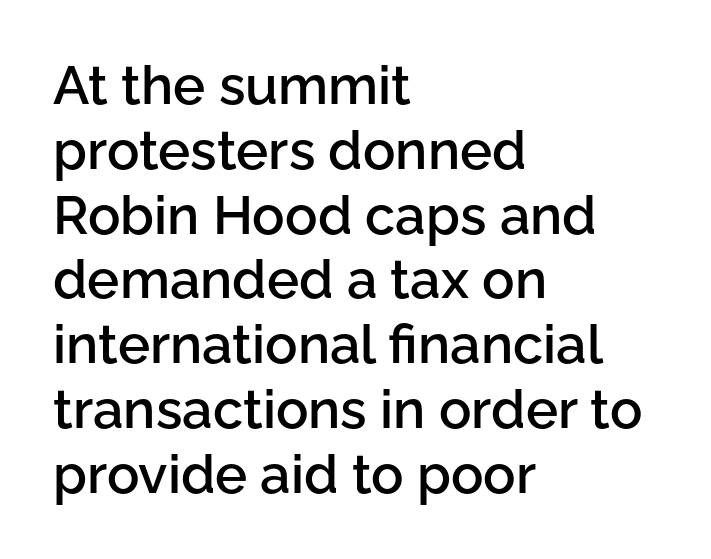
{"serif": "no", "italic": "no", "bold": "semi", "weight": "semibold", "width": "normal", "stroke_contrast": "low", "x_height": "medium", "monospaced": "no", "underline": "no", "align": "left", "line_spacing_ratio": 1.2, "letter_spacing": "normal", "letter_spacing_em": 0.0, "glyph_px": 54}
